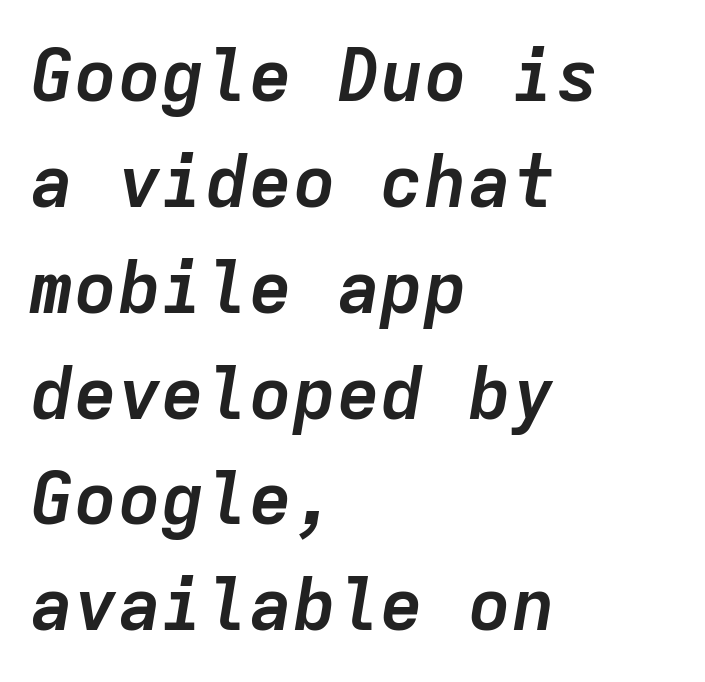
{"italic": "yes", "lean": "right", "slant_degrees": 9, "bold": "yes", "weight": "semibold", "width": "normal", "stroke_contrast": "low", "x_height": "medium", "monospaced": "yes", "underline": "no", "align": "left", "line_spacing": "normal", "line_spacing_ratio": 1.45, "letter_spacing": "normal", "letter_spacing_em": 0.0, "glyph_px": 73}
